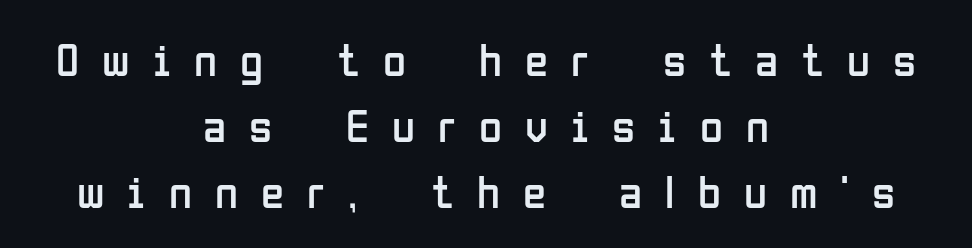
Q: Is the text bold? A: No.
Q: Is the text italic (slanted)? A: No, it is upright.
Q: Is the typeface a serif or a sans-serif typeface? A: Sans-serif.
Q: Is the text underlined? A: No.
Q: How is the paragraph aligned? A: Centered.
Q: Is the spacing between letters normal or unusually wide? A: Unusually wide.
Q: Is the spacing between lines tight, normal or loose? A: Normal.
Q: Width (condensed, normal, or wide)? A: Condensed.
Q: Stroke contrast? A: Low.
Q: x-height? A: Medium.
Q: Monospaced? A: No.
